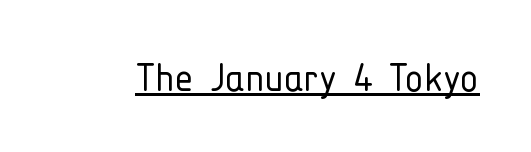
Q: Is the text bold? A: No.
Q: Is the text italic (slanted)? A: No, it is upright.
Q: Is the typeface a serif or a sans-serif typeface? A: Sans-serif.
Q: Is the text underlined? A: Yes.
Q: Is the spacing between letters normal or unusually wide? A: Normal.
Q: Width (condensed, normal, or wide)? A: Condensed.
Q: Stroke contrast? A: Low.
Q: x-height? A: Medium.
Q: Monospaced? A: No.
